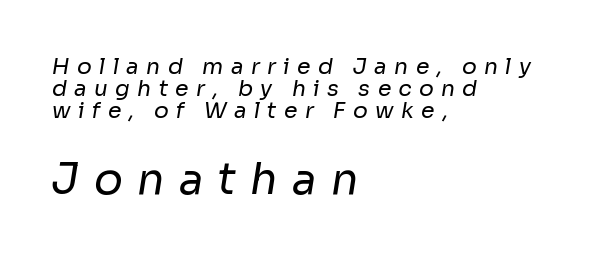
{"serif": "no", "bold": "no", "weight": "regular", "width": "normal", "stroke_contrast": "low", "x_height": "medium", "monospaced": "no", "underline": "no", "align": "left", "line_spacing": "tight", "line_spacing_ratio": 0.99, "letter_spacing": "wide", "letter_spacing_em": 0.33, "larger_block": "second", "size_ratio": 1.95, "glyph_px": 43}
